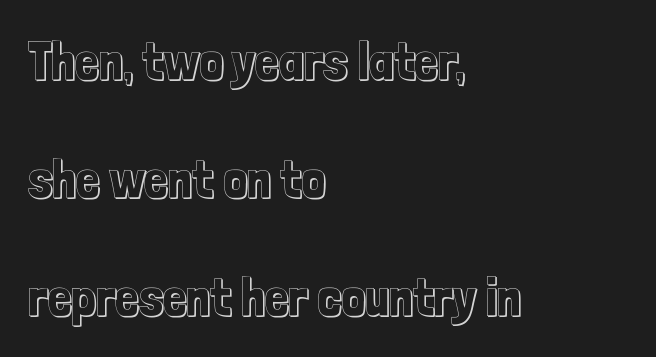
Q: Is the text italic (slanted)? A: No, it is upright.
Q: Is the text underlined? A: No.
Q: How is the paragraph aligned? A: Left-aligned.
Q: Is the spacing between letters normal or unusually wide? A: Normal.
Q: Is the spacing between lines tight, normal or loose? A: Loose.
Q: Width (condensed, normal, or wide)? A: Condensed.
Q: x-height? A: Medium.
Q: Monospaced? A: No.
